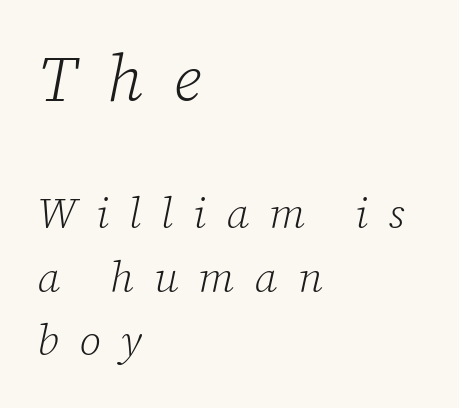
{"serif": "yes", "italic": "yes", "lean": "right", "slant_degrees": 12, "bold": "no", "weight": "light", "width": "normal", "stroke_contrast": "low", "x_height": "medium", "monospaced": "no", "underline": "no", "align": "left", "line_spacing": "normal", "line_spacing_ratio": 1.48, "letter_spacing": "wide", "letter_spacing_em": 0.47, "larger_block": "first", "size_ratio": 1.51, "glyph_px": 65}
